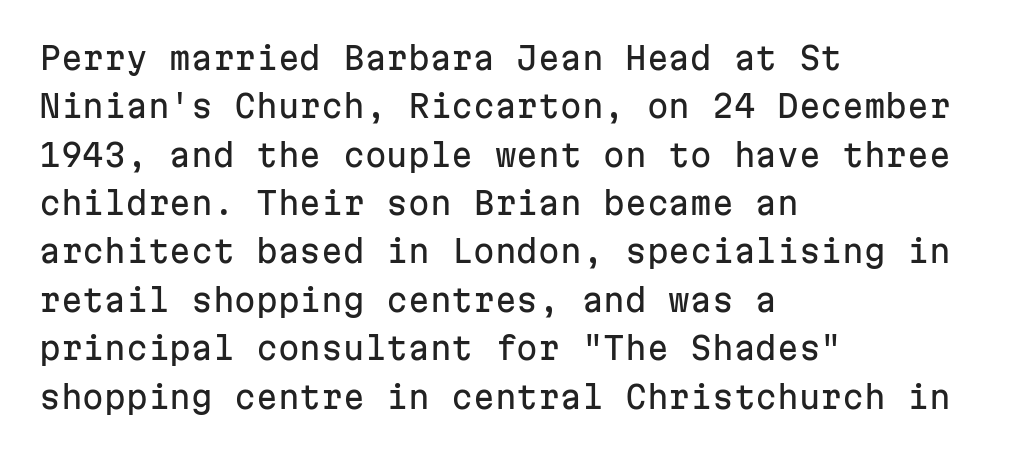
The image shows 31 px sans-serif type, upright, monospaced; set left-aligned, normal line spacing (1.56x), normal letter spacing, not underlined; low stroke contrast and a medium x-height.
